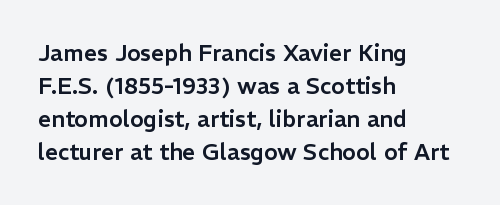
Q: Is the text italic (slanted)? A: No, it is upright.
Q: Is the text underlined? A: No.
Q: How is the paragraph aligned? A: Left-aligned.
Q: Is the spacing between letters normal or unusually wide? A: Normal.
Q: Is the spacing between lines tight, normal or loose? A: Normal.
